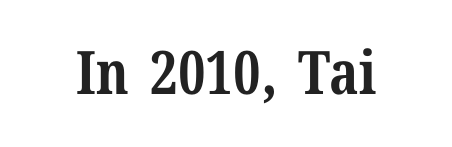
Look at the stroke-to-counter ratio: heavy, a bold. The line texture is even and compact thanks to regular tracking. The type family on display is of the serif kind. Is this a fixed-width face? No — the glyphs have proportional, varying widths.
